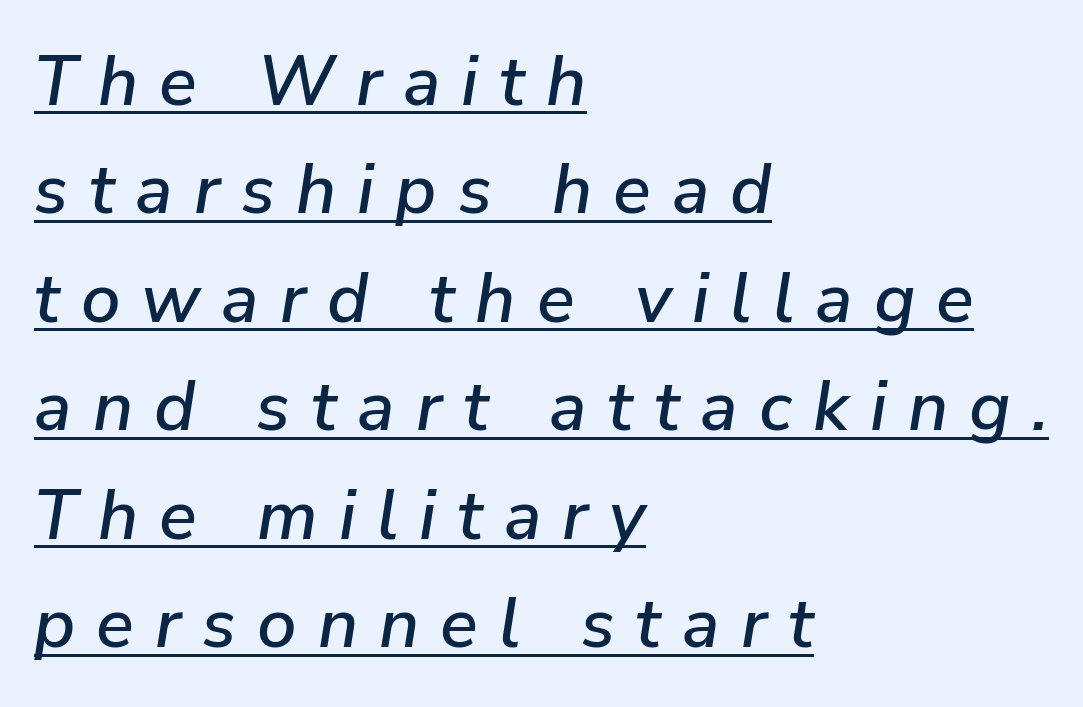
Regular leading. Letter spacing: wide. Do the characters align in a grid? No, the font is proportional. The setting favours the left margin, as ordinary paragraphs usually do. Is the type slanted? Yes — the strokes lean at a clear angle.
